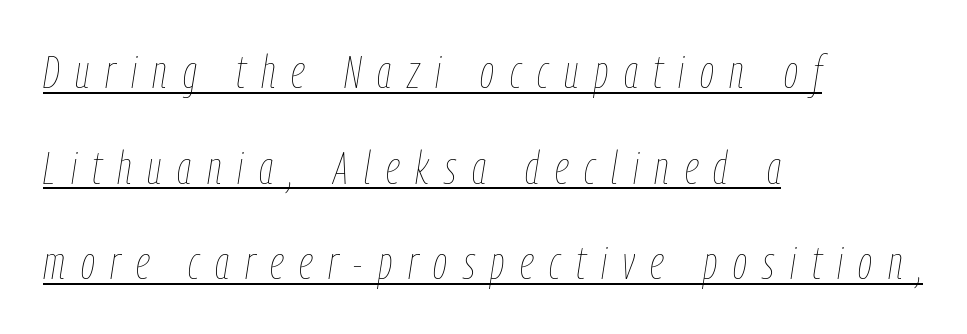
The image shows 46 px thin, condensed type, italic (leaning right); set left-aligned, loose line spacing (2.08x), unusually wide letter spacing (+0.34 em), underlined; low stroke contrast and a medium x-height.
